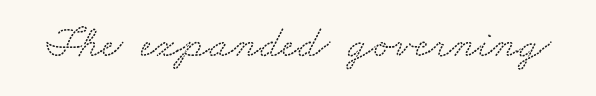
The line texture is even and compact thanks to regular tracking. Quick note: underline off. Looks like regular typesetting: each glyph gets only the width it needs.
